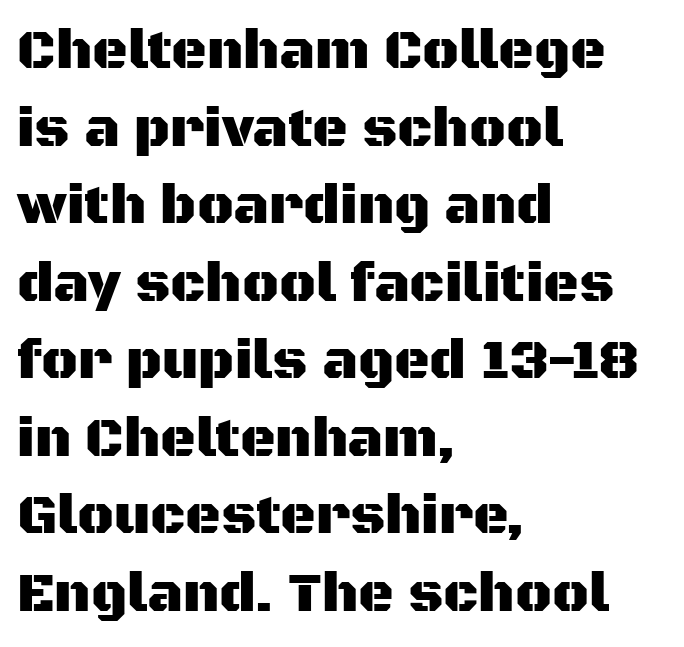
{"serif": "no", "italic": "no", "width": "normal", "stroke_contrast": "medium", "x_height": "large", "monospaced": "no", "underline": "no", "align": "left", "line_spacing": "normal", "line_spacing_ratio": 1.41, "letter_spacing": "normal", "letter_spacing_em": 0.0, "glyph_px": 55}
